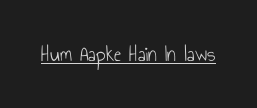
Does a line run under the words? Yes, clearly. Each word holds together tightly as a unit, with standard inter-letter gaps. When letters stand straight like this, we call the style roman or upright. Compared with a typical body face, this is equally light or lighter still.
